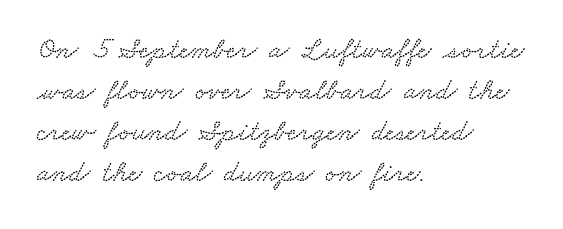
The image shows 30 px wide type; set left-aligned, normal line spacing (1.37x), normal letter spacing, not underlined; low stroke contrast and a small x-height.
